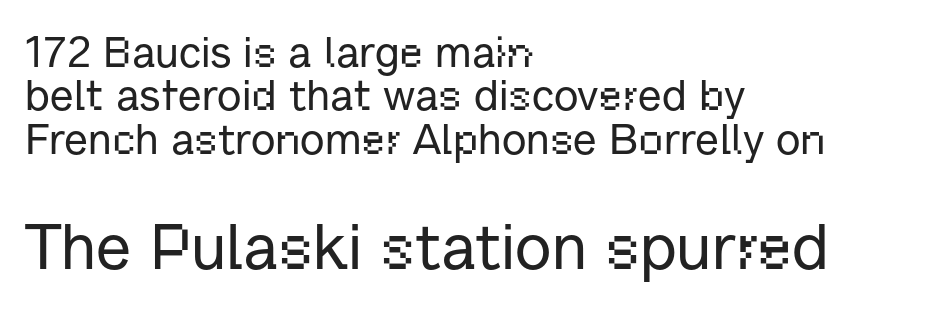
Q: Is the text italic (slanted)? A: No, it is upright.
Q: Is the typeface a serif or a sans-serif typeface? A: Sans-serif.
Q: Is the text underlined? A: No.
Q: How is the paragraph aligned? A: Left-aligned.
Q: Is the spacing between letters normal or unusually wide? A: Normal.
Q: Is the spacing between lines tight, normal or loose? A: Tight.
Q: Which block of text is set in a larger size, the first (top) or the second (bottom)? A: The second (bottom) one.
Q: Width (condensed, normal, or wide)? A: Normal.
Q: Stroke contrast? A: Low.
Q: x-height? A: Medium.
Q: Monospaced? A: No.
